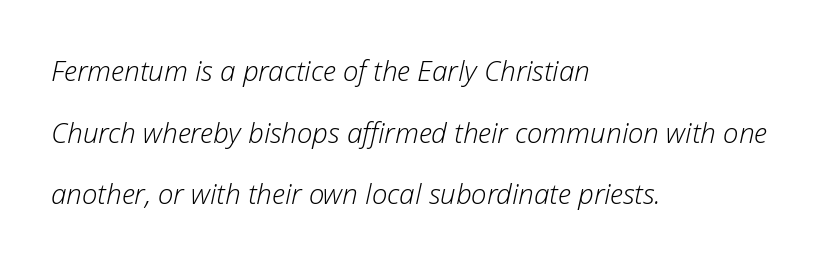
The lettering tilts uniformly, giving the passage an italic look. The lines in this sample share a left origin and differ only in where they stop. Spacing between characters is what you'd get straight out of the box. The string is rendered with underlining switched off. Baseline-to-baseline distance is far greater than the letter height.
